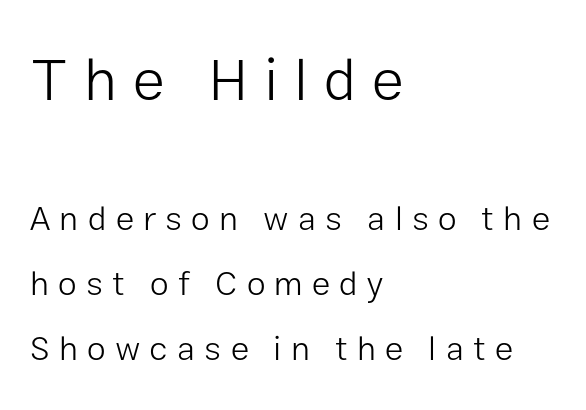
The image shows 59 px light sans-serif type, upright; set left-aligned, loose line spacing (1.91x), unusually wide letter spacing (+0.27 em), not underlined; the first (top) block is 1.74x larger; low stroke contrast and a medium x-height.
